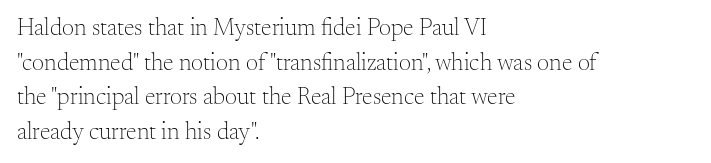
Q: Is the text bold? A: No.
Q: Is the text italic (slanted)? A: No, it is upright.
Q: Is the text underlined? A: No.
Q: How is the paragraph aligned? A: Left-aligned.
Q: Is the spacing between letters normal or unusually wide? A: Normal.
Q: Is the spacing between lines tight, normal or loose? A: Normal.
